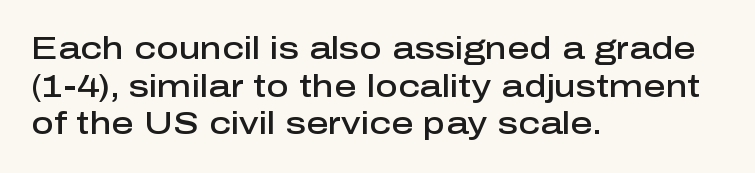
Compared with typical body copy, the letter spacing here is the same. The letters advance in unequal steps, a hallmark of proportional type. The typography opts for an upright posture over an oblique one. A clean baseline with only descenders dipping below it. A bit beefed up — I'd call it semibold rather than bold. Does the type have serifs? No, each stem ends abruptly.
